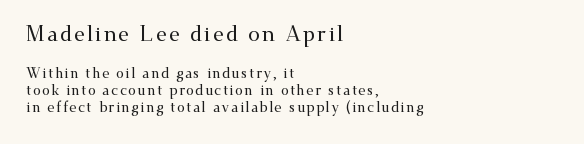
Q: Is the text italic (slanted)? A: No, it is upright.
Q: Is the text underlined? A: No.
Q: How is the paragraph aligned? A: Left-aligned.
Q: Which block of text is set in a larger size, the first (top) or the second (bottom)? A: The first (top) one.
